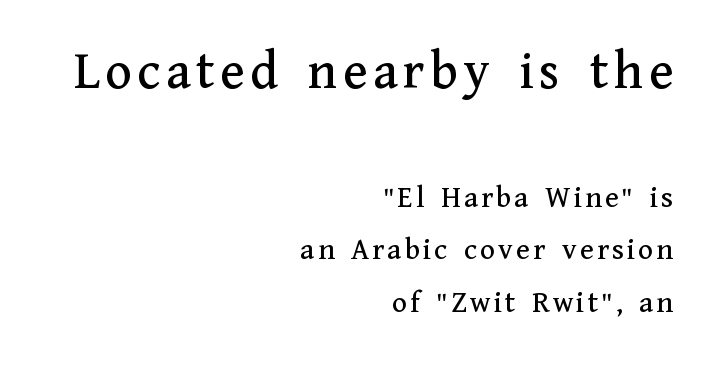
The image shows 55 px serif type, upright; set right-aligned, normal line spacing (1.69x), not underlined; the first (top) block is 1.77x larger; medium stroke contrast and a medium x-height.
